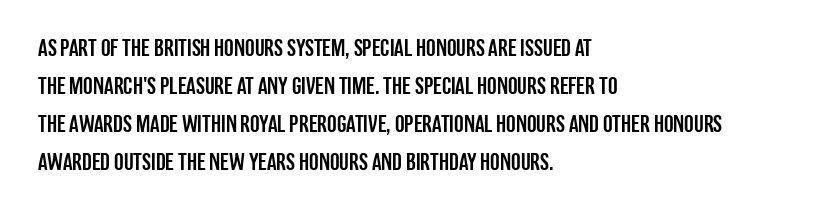
A normal amount of white space separates one row of letters from the next. In terms of letterspacing, this is plain default setting. Quick note: not italic, upright. Only glyphs here, with clear space below each row. Horizontally, the lines are justified to the leading edge only.
